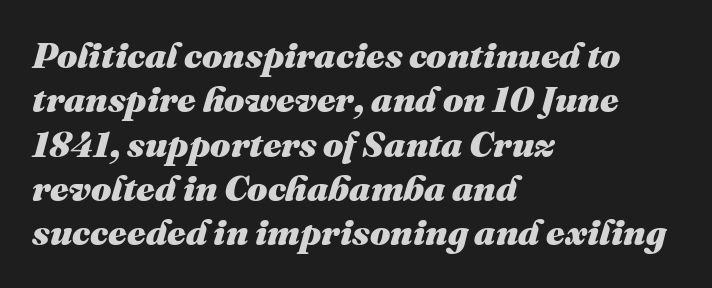
{"italic": "yes", "lean": "right", "slant_degrees": 16, "bold": "yes", "weight": "heavy", "width": "normal", "stroke_contrast": "medium", "x_height": "medium", "monospaced": "no", "underline": "no", "align": "left", "line_spacing_ratio": 1.23, "letter_spacing": "normal", "letter_spacing_em": 0.0, "glyph_px": 36}
